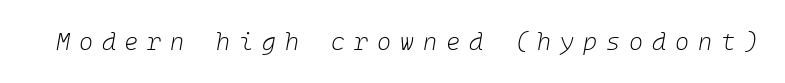
{"italic": "yes", "lean": "right", "slant_degrees": 10, "bold": "no", "underline": "no", "letter_spacing": "wide", "letter_spacing_em": 0.37, "glyph_px": 24}
